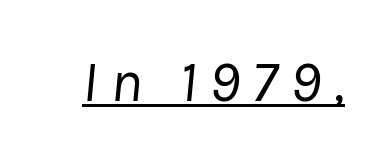
The image shows 59 px regular-weight type, italic (leaning right); set unusually wide letter spacing (+0.21 em), underlined; low stroke contrast and a medium x-height.
